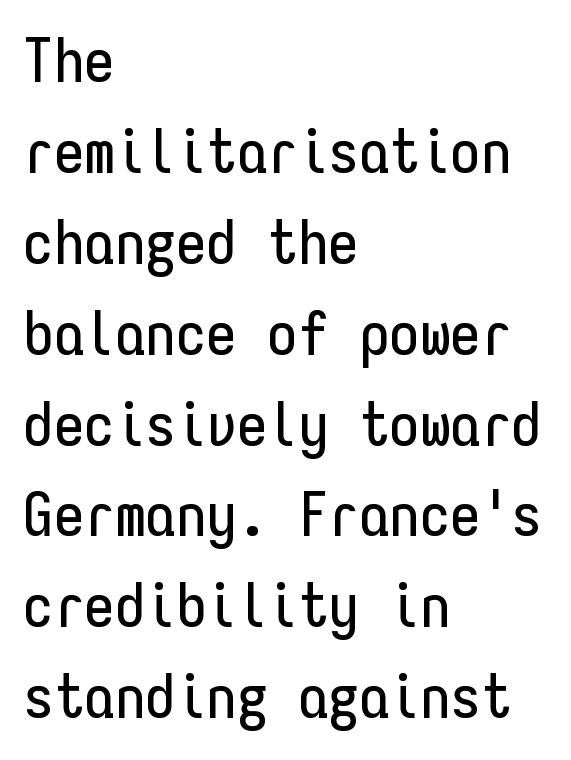
{"serif": "no", "italic": "no", "width": "condensed", "stroke_contrast": "low", "x_height": "medium", "monospaced": "yes", "underline": "no", "align": "left", "line_spacing": "normal", "line_spacing_ratio": 1.49, "letter_spacing": "normal", "letter_spacing_em": 0.0, "glyph_px": 61}
